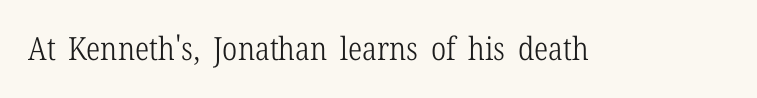
{"serif": "yes", "italic": "no", "bold": "no", "weight": "light", "width": "condensed", "stroke_contrast": "low", "x_height": "medium", "monospaced": "no", "underline": "no", "letter_spacing": "normal", "letter_spacing_em": 0.0, "glyph_px": 32}
